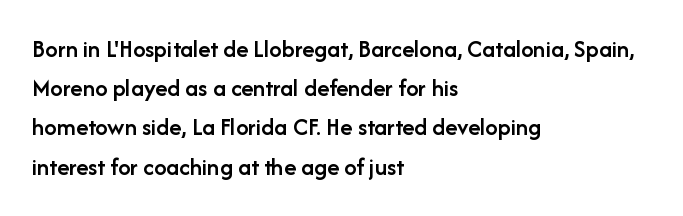
The image shows 25 px text type, upright; set left-aligned, normal line spacing (1.57x), normal letter spacing, not underlined.
